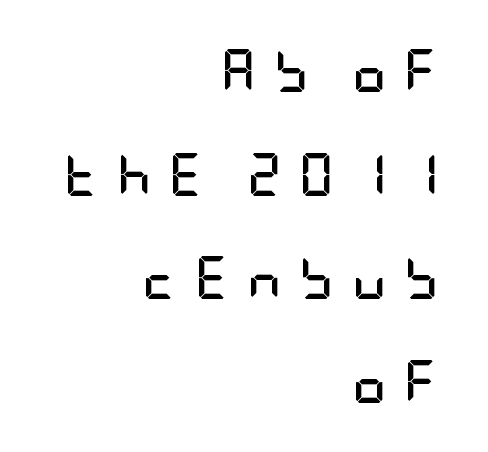
The image shows 43 px semibold, condensed sans-serif type, upright; set right-aligned, loose line spacing (2.41x), unusually wide letter spacing (+0.4 em), not underlined; low stroke contrast and a large x-height.
